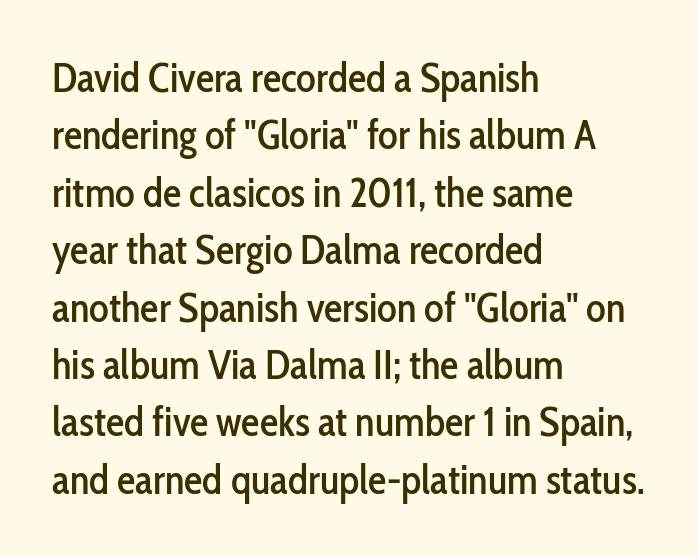
Each letter keeps its own natural width here, so spacing adapts to shape. This rendering leaves character spacing at its baseline value. What kind of face is this? One without serifs — a sans. A normal amount of white space separates one row of letters from the next. Leftover space on each line is placed entirely after the last word.
